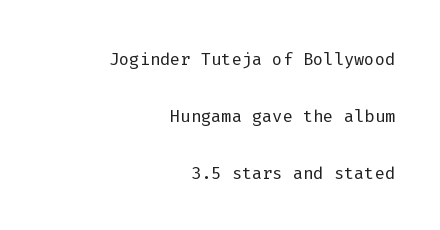
{"italic": "no", "bold": "no", "underline": "no", "align": "right", "line_spacing": "loose", "line_spacing_ratio": 2.38, "letter_spacing": "normal", "letter_spacing_em": 0.0, "glyph_px": 24}
